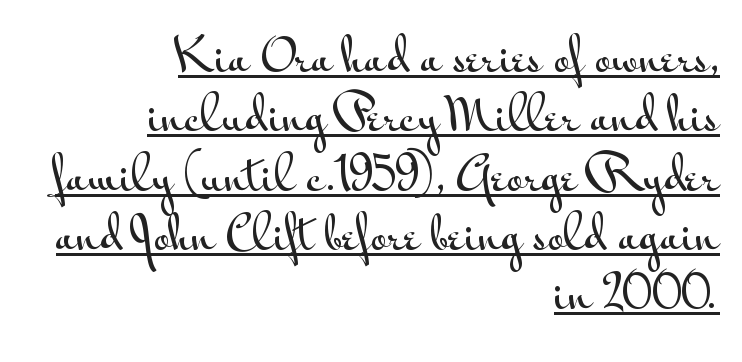
The image shows 46 px wide sans-serif type; set right-aligned, normal line spacing (1.29x), normal letter spacing, underlined; medium stroke contrast and a small x-height.
